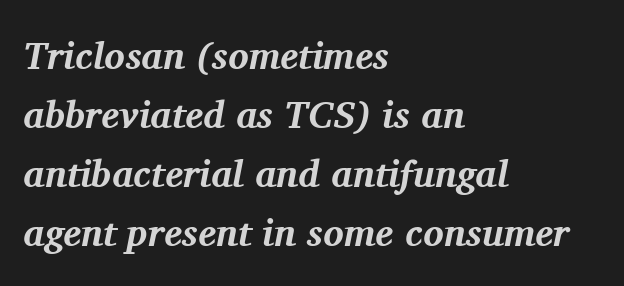
Proportional: the letters do not fall into vertical columns. The glyphs in this specimen are seriffed. These lines were composed using italics. No word sits above an underline.
